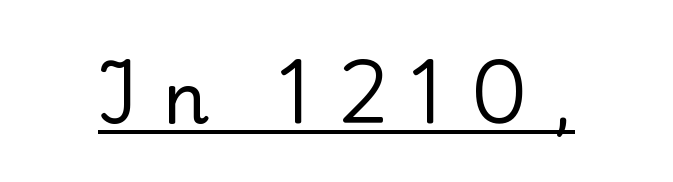
Q: Is the text italic (slanted)? A: No, it is upright.
Q: Is the typeface a serif or a sans-serif typeface? A: Serif.
Q: Is the text underlined? A: Yes.
Q: Is the spacing between letters normal or unusually wide? A: Unusually wide.
Q: Width (condensed, normal, or wide)? A: Normal.
Q: Stroke contrast? A: Low.
Q: x-height? A: Small.
Q: Monospaced? A: No.
